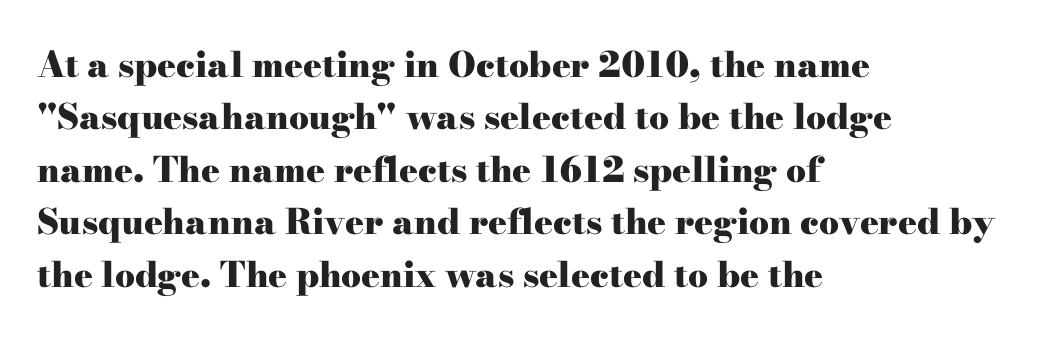
The image shows 35 px heavy, wide serif type, upright; set left-aligned, normal line spacing (1.5x), normal letter spacing, not underlined; high stroke contrast and a small x-height.
